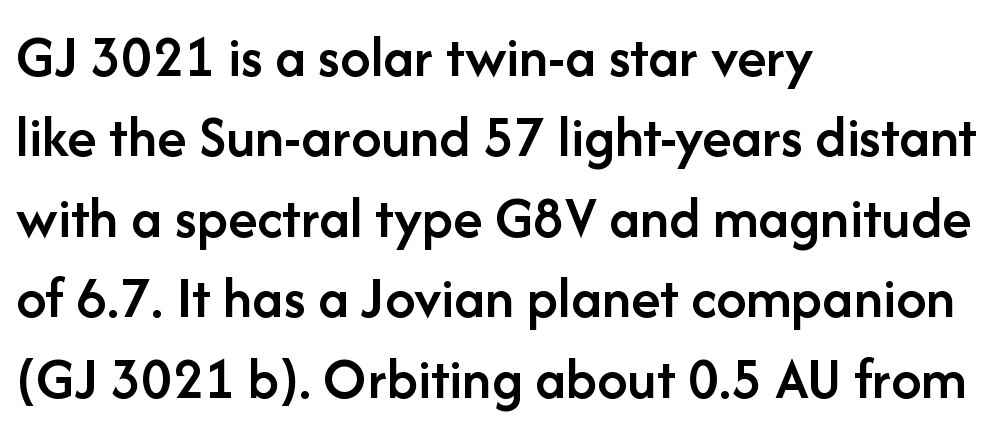
Q: Is the text bold? A: Semi-bold.
Q: Is the text italic (slanted)? A: No, it is upright.
Q: Is the typeface a serif or a sans-serif typeface? A: Sans-serif.
Q: Is the text underlined? A: No.
Q: How is the paragraph aligned? A: Left-aligned.
Q: Is the spacing between letters normal or unusually wide? A: Normal.
Q: Is the spacing between lines tight, normal or loose? A: Normal.
Q: Width (condensed, normal, or wide)? A: Normal.
Q: Stroke contrast? A: Low.
Q: x-height? A: Medium.
Q: Monospaced? A: No.
